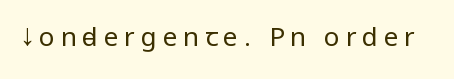
The glyphs are unaccompanied by any horizontal stroke below them. Nothing heavy about these letters — not bold at all. In terms of letterspacing, this is a distinctly airy, spread setting. You can tell it's not italic because the verticals are truly vertical.
